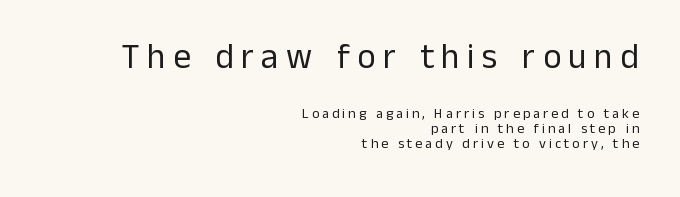
Look at the glyph heights: the upper group is clearly the bigger setting. The lettering stays uniformly vertical, giving the passage a roman look. This is not heavy type; no bold has been used. Do the characters align in a grid? No, the font is proportional. The lines in this sample share a right terminus and differ only in where they begin.
